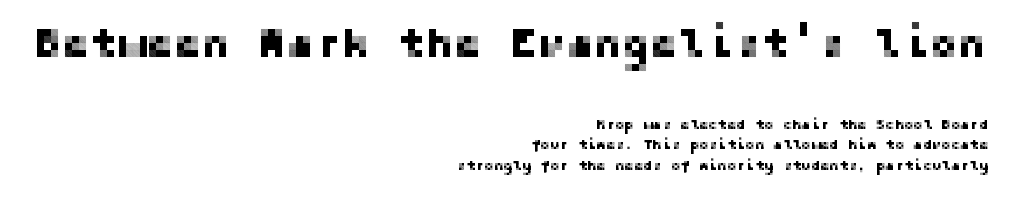
The image shows 42 px sans-serif type, upright; set right-aligned, normal line spacing (1.48x), normal letter spacing, not underlined; the first (top) block is 3.0x larger; low stroke contrast and a medium x-height.
